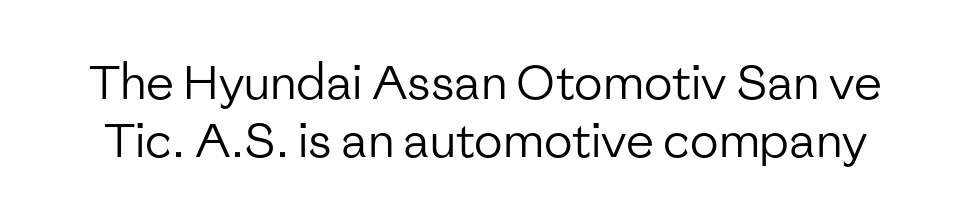
Q: Is the text bold? A: No.
Q: Is the text italic (slanted)? A: No, it is upright.
Q: Is the typeface a serif or a sans-serif typeface? A: Sans-serif.
Q: Is the text underlined? A: No.
Q: Is the spacing between letters normal or unusually wide? A: Normal.
Q: Width (condensed, normal, or wide)? A: Normal.
Q: Stroke contrast? A: Low.
Q: x-height? A: Medium.
Q: Monospaced? A: No.
